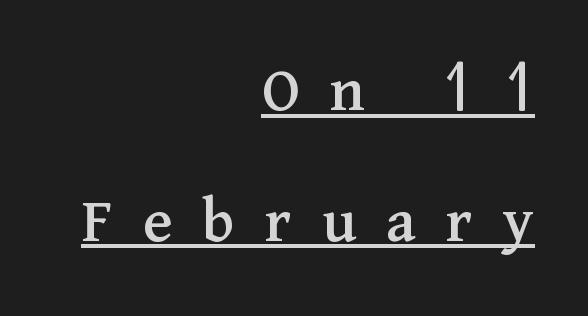
The image shows 67 px serif type, upright; set right-aligned, loose line spacing (1.95x), unusually wide letter spacing (+0.45 em), underlined; medium stroke contrast and a medium x-height.
